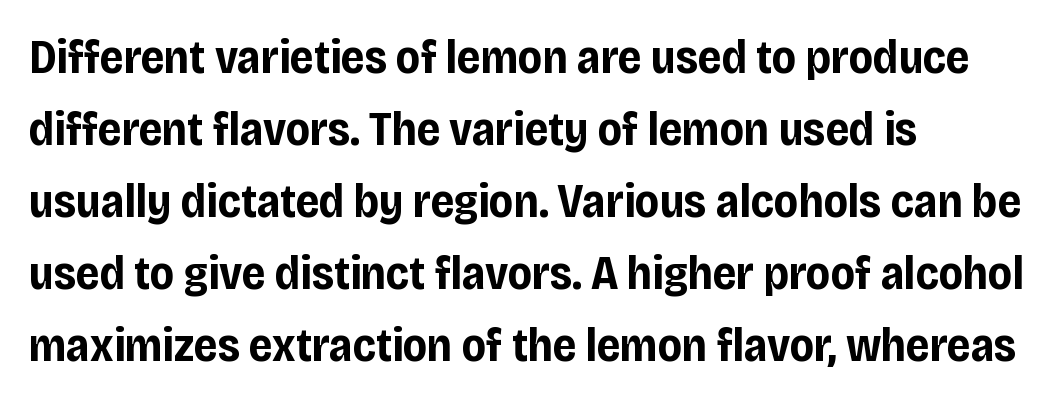
Q: Is the text bold? A: Yes.
Q: Is the text italic (slanted)? A: No, it is upright.
Q: Is the typeface a serif or a sans-serif typeface? A: Sans-serif.
Q: Is the text underlined? A: No.
Q: How is the paragraph aligned? A: Left-aligned.
Q: Is the spacing between letters normal or unusually wide? A: Normal.
Q: Is the spacing between lines tight, normal or loose? A: Normal.
Q: Width (condensed, normal, or wide)? A: Condensed.
Q: Stroke contrast? A: Low.
Q: x-height? A: Large.
Q: Monospaced? A: No.
